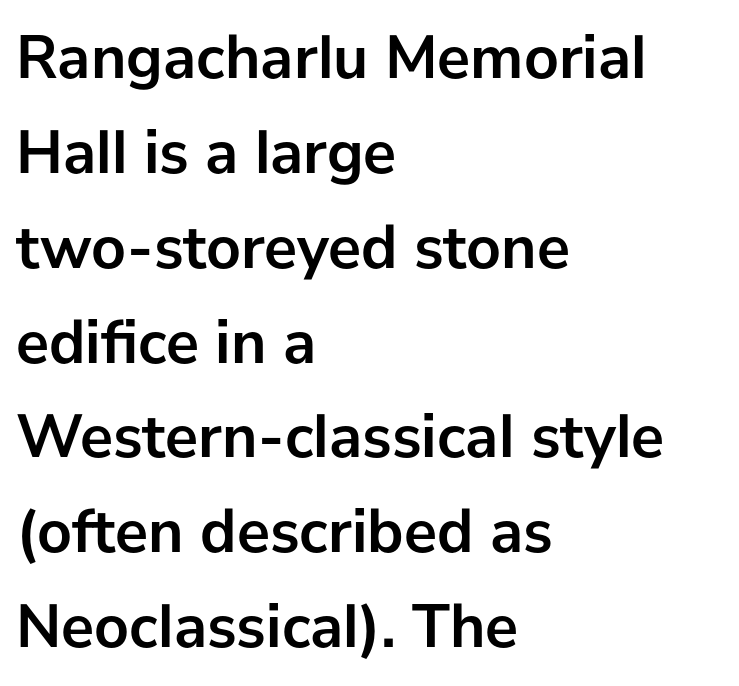
{"serif": "no", "italic": "no", "bold": "yes", "weight": "semibold", "width": "normal", "stroke_contrast": "low", "x_height": "medium", "monospaced": "no", "underline": "no", "align": "left", "line_spacing": "normal", "line_spacing_ratio": 1.53, "letter_spacing": "normal", "letter_spacing_em": 0.0, "glyph_px": 62}
